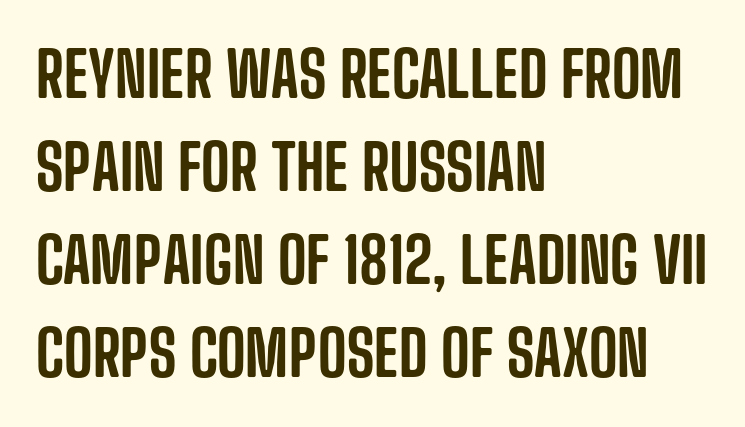
The image shows 62 px condensed sans-serif type, upright; set left-aligned, normal line spacing (1.5x), normal letter spacing, not underlined; low stroke contrast and a large x-height.
